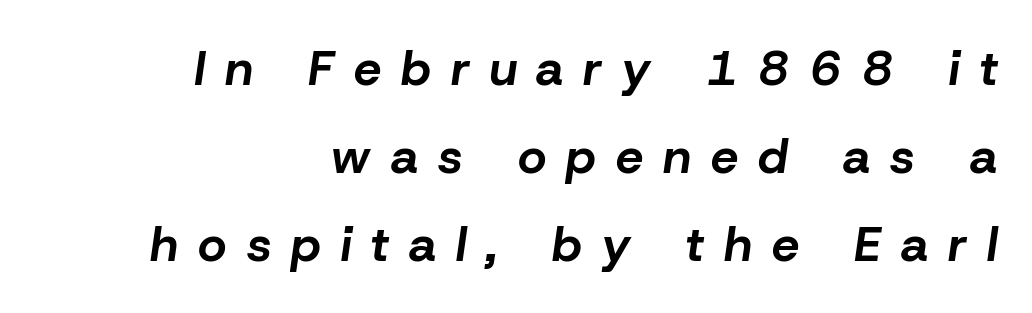
The string is rendered with underlining switched off. Tracking value appears strongly positive — letters spread wide. Where is the straight margin? On the right. Looking at the ascenders, they clearly lean.
